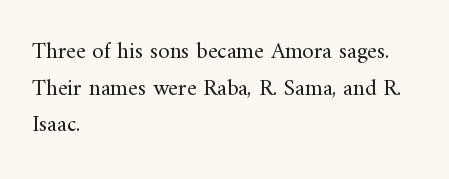
Q: Is the text bold? A: No.
Q: Is the text italic (slanted)? A: No, it is upright.
Q: Is the text underlined? A: No.
Q: How is the paragraph aligned? A: Left-aligned.
Q: Is the spacing between letters normal or unusually wide? A: Normal.
Q: Is the spacing between lines tight, normal or loose? A: Normal.
